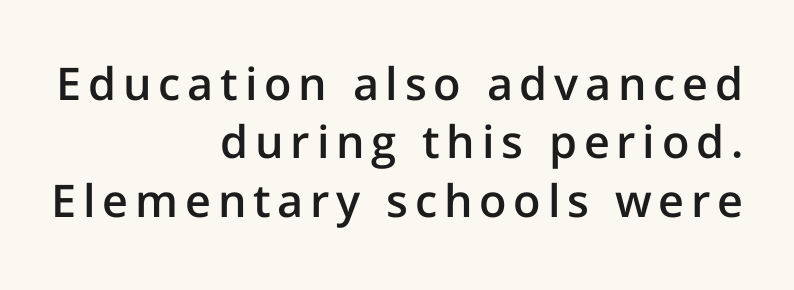
Q: Is the text bold? A: Semi-bold.
Q: Is the text italic (slanted)? A: No, it is upright.
Q: Is the typeface a serif or a sans-serif typeface? A: Sans-serif.
Q: Is the text underlined? A: No.
Q: How is the paragraph aligned? A: Right-aligned.
Q: Is the spacing between lines tight, normal or loose? A: Normal.
Q: Width (condensed, normal, or wide)? A: Normal.
Q: Stroke contrast? A: Low.
Q: x-height? A: Medium.
Q: Monospaced? A: No.
